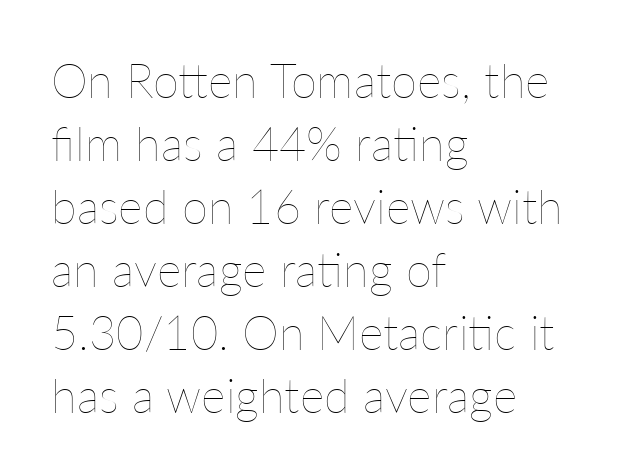
The image shows 47 px thin type, upright; set left-aligned, normal line spacing (1.34x), normal letter spacing, not underlined; low stroke contrast and a medium x-height.
